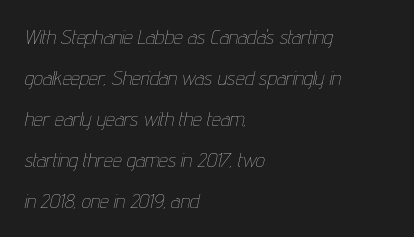
{"italic": "yes", "lean": "right", "slant_degrees": 12, "bold": "no", "underline": "no", "align": "left", "line_spacing": "loose", "line_spacing_ratio": 2.05, "letter_spacing": "normal", "letter_spacing_em": 0.0, "glyph_px": 20}
